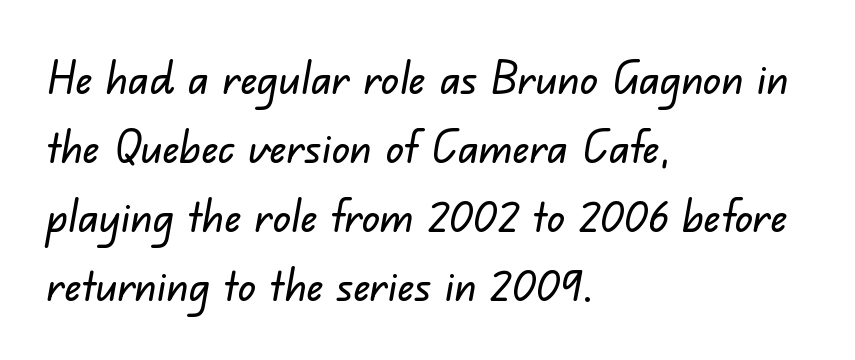
Q: Is the typeface a serif or a sans-serif typeface? A: Sans-serif.
Q: Is the text underlined? A: No.
Q: How is the paragraph aligned? A: Left-aligned.
Q: Is the spacing between letters normal or unusually wide? A: Normal.
Q: Is the spacing between lines tight, normal or loose? A: Normal.
Q: Width (condensed, normal, or wide)? A: Normal.
Q: Stroke contrast? A: Low.
Q: x-height? A: Small.
Q: Monospaced? A: No.
